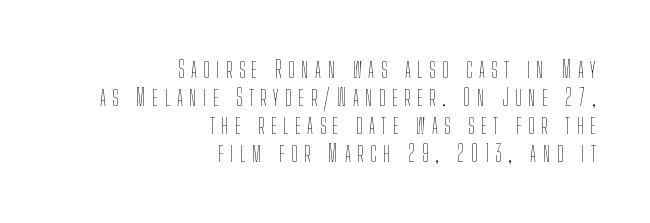
{"italic": "no", "bold": "no", "underline": "no", "align": "right", "line_spacing_ratio": 1.17, "letter_spacing": "wide", "letter_spacing_em": 0.27, "glyph_px": 24}
